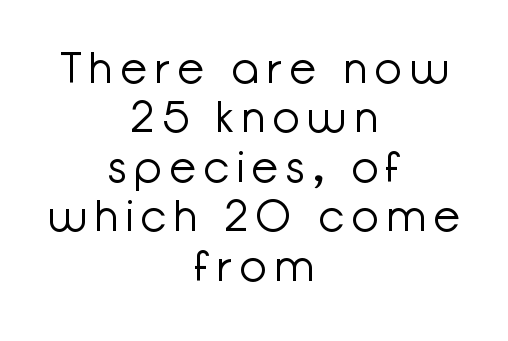
The image shows 43 px light sans-serif type, upright; set centered, tight line spacing (1.15x), unusually wide letter spacing (+0.2 em), not underlined; low stroke contrast and a medium x-height.
